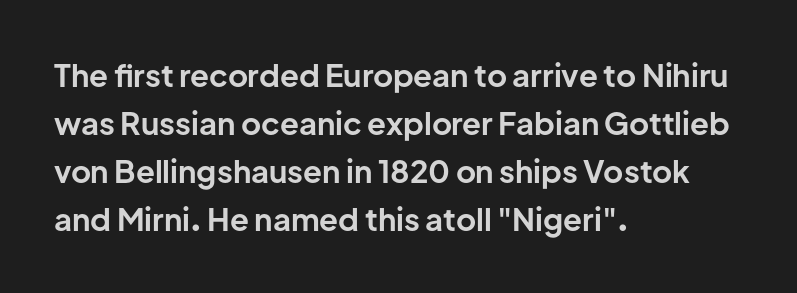
{"serif": "no", "italic": "no", "bold": "yes", "weight": "bold", "width": "normal", "stroke_contrast": "low", "x_height": "medium", "monospaced": "no", "underline": "no", "align": "left", "line_spacing": "normal", "line_spacing_ratio": 1.55, "letter_spacing": "normal", "letter_spacing_em": 0.0, "glyph_px": 31}
